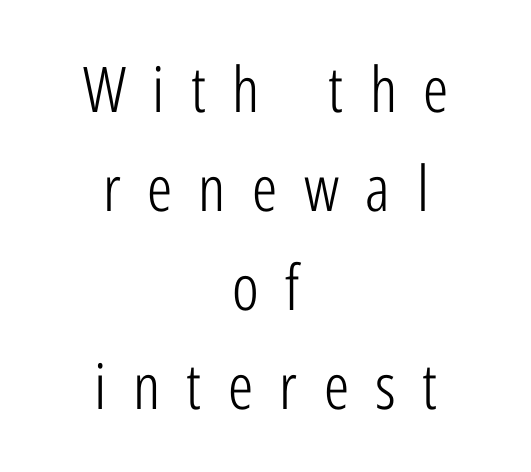
Q: Is the text bold? A: No.
Q: Is the text italic (slanted)? A: No, it is upright.
Q: Is the typeface a serif or a sans-serif typeface? A: Sans-serif.
Q: Is the text underlined? A: No.
Q: How is the paragraph aligned? A: Centered.
Q: Is the spacing between letters normal or unusually wide? A: Unusually wide.
Q: Is the spacing between lines tight, normal or loose? A: Normal.
Q: Width (condensed, normal, or wide)? A: Condensed.
Q: Stroke contrast? A: Low.
Q: x-height? A: Medium.
Q: Monospaced? A: No.
